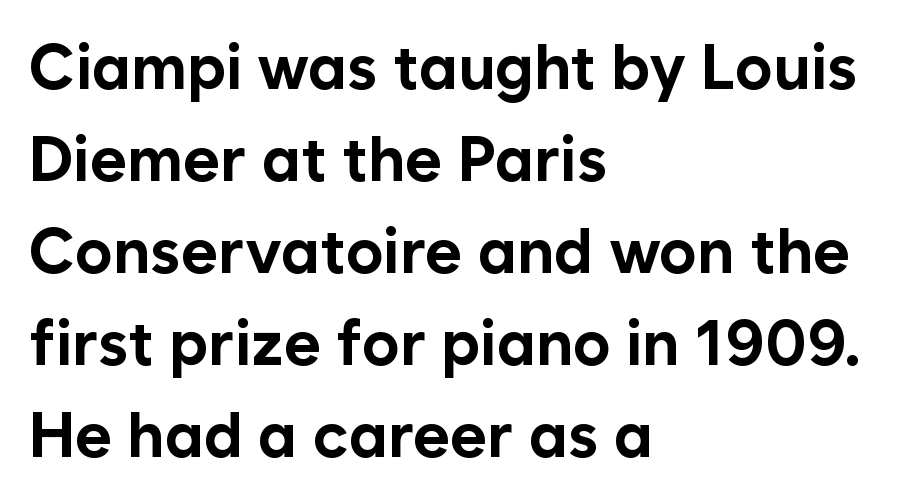
{"serif": "no", "italic": "no", "bold": "yes", "weight": "bold", "width": "normal", "stroke_contrast": "low", "x_height": "medium", "monospaced": "no", "underline": "no", "align": "left", "line_spacing": "normal", "line_spacing_ratio": 1.46, "letter_spacing": "normal", "letter_spacing_em": 0.0, "glyph_px": 63}
